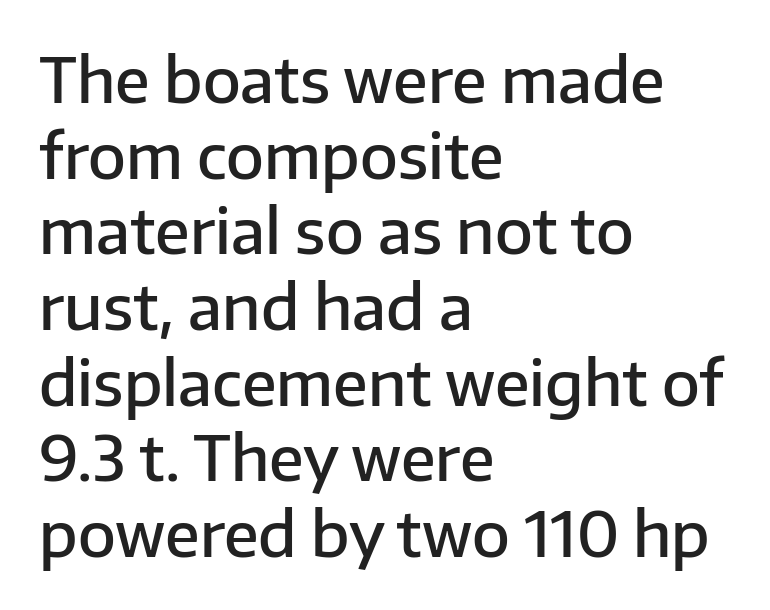
{"serif": "no", "italic": "no", "bold": "semi", "weight": "semibold", "width": "normal", "stroke_contrast": "low", "x_height": "medium", "monospaced": "no", "underline": "no", "align": "left", "line_spacing_ratio": 1.22, "letter_spacing": "normal", "letter_spacing_em": 0.0, "glyph_px": 62}
